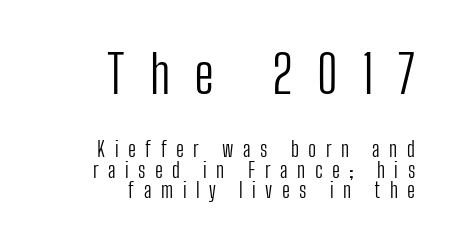
The letterforms stand isolated, each surrounded by extra space. The upper block of text is set noticeably larger than the block beneath it. To sum up the face: it is a sans, with no serifs. Bold? No — there's no thickening of the strokes.
